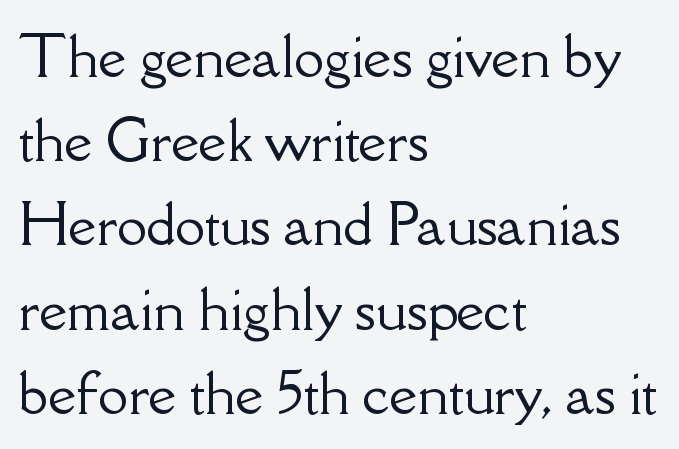
Q: Is the text italic (slanted)? A: No, it is upright.
Q: Is the typeface a serif or a sans-serif typeface? A: Serif.
Q: Is the text underlined? A: No.
Q: How is the paragraph aligned? A: Left-aligned.
Q: Is the spacing between letters normal or unusually wide? A: Normal.
Q: Is the spacing between lines tight, normal or loose? A: Normal.
Q: Width (condensed, normal, or wide)? A: Normal.
Q: Stroke contrast? A: Low.
Q: x-height? A: Small.
Q: Monospaced? A: No.
